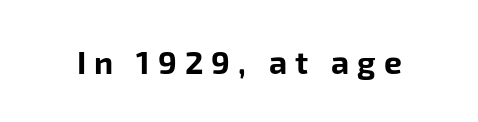
Check the space under the baseline: it is left empty. To sum up the face: it is a sans, with no serifs. Weight check: bold — yes, fully. Looks like regular typesetting: each glyph gets only the width it needs. When letters stand straight like this, we call the style roman or upright.
